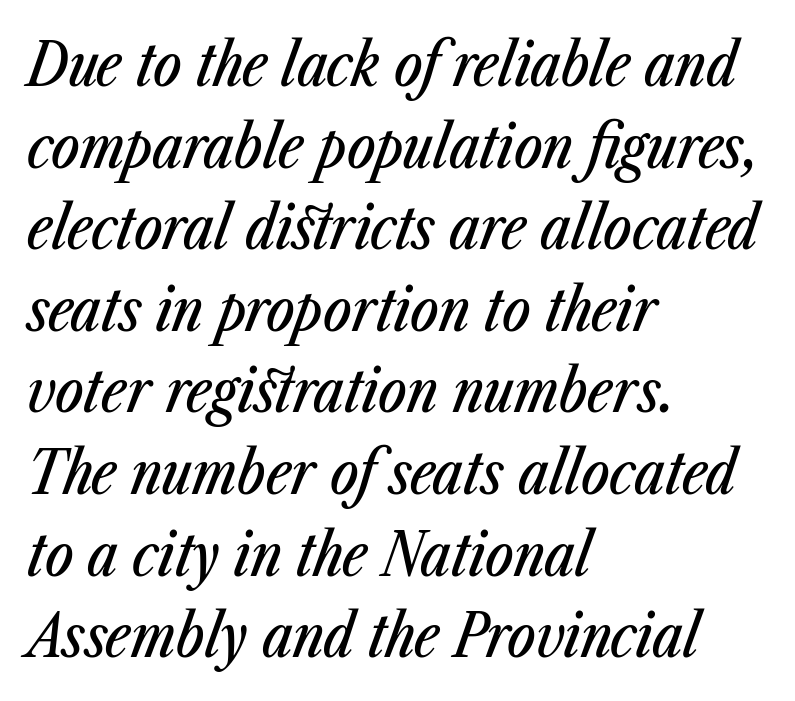
Regarding leading, the lines here are spaced in the standard way. Is this a fixed-width face? No — the glyphs have proportional, varying widths. Standard letterfit; no display-style spreading of the glyphs. The rag falls on the right side of this text block. Nobody drew a line under any word here. The glyphs look as if they've been sheared to an angle.
